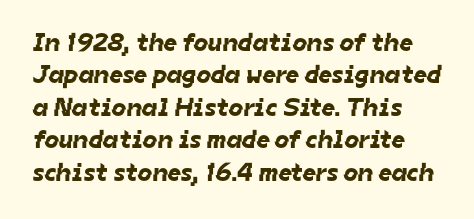
A clean baseline with only descenders dipping below it. The gaps between neighbouring characters are ordinary and unremarkable. Line spacing here is normal.
